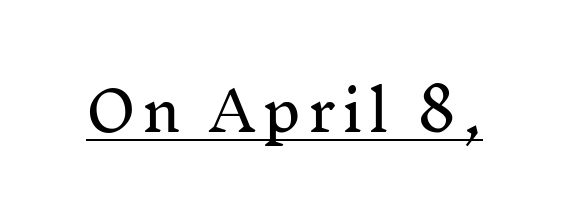
The image shows 54 px serif type, upright; set underlined; medium stroke contrast and a medium x-height.
